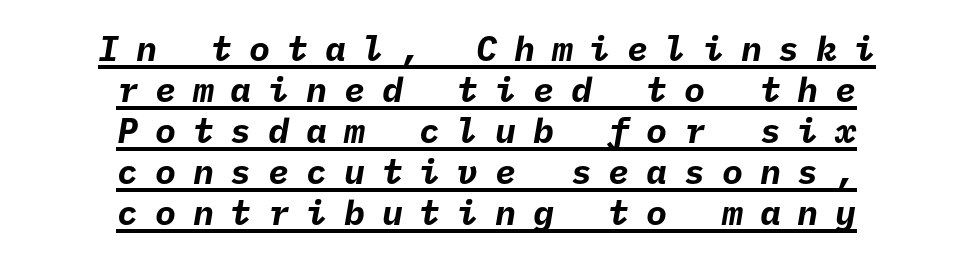
Q: Is the text bold? A: Yes.
Q: Is the typeface a serif or a sans-serif typeface? A: Sans-serif.
Q: Is the text underlined? A: Yes.
Q: How is the paragraph aligned? A: Centered.
Q: Is the spacing between letters normal or unusually wide? A: Unusually wide.
Q: Width (condensed, normal, or wide)? A: Normal.
Q: Stroke contrast? A: Low.
Q: x-height? A: Medium.
